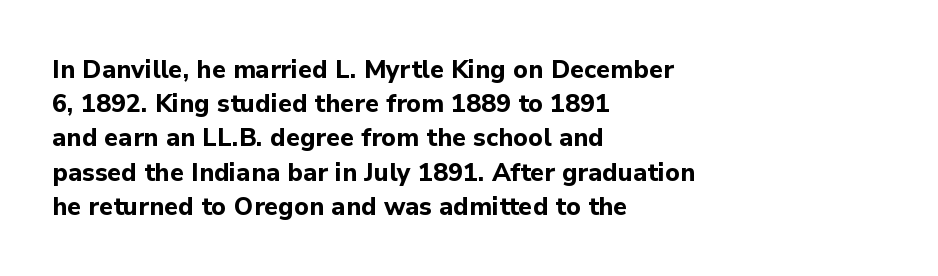
The image shows 25 px bold type, upright; set left-aligned, normal line spacing (1.37x), normal letter spacing, not underlined.
